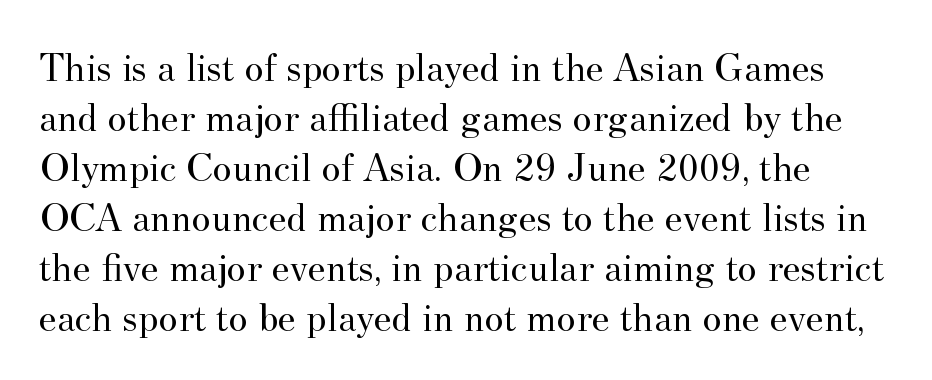
The image shows 41 px regular-weight serif type, upright; set line spacing 1.22x, normal letter spacing, not underlined; medium stroke contrast and a small x-height.
